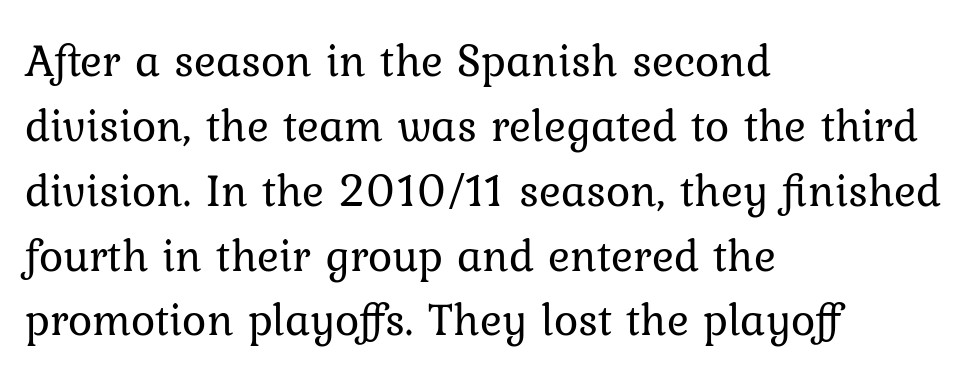
{"italic": "no", "bold": "no", "weight": "regular", "width": "normal", "stroke_contrast": "low", "x_height": "medium", "monospaced": "no", "underline": "no", "align": "left", "line_spacing": "normal", "line_spacing_ratio": 1.41, "letter_spacing": "normal", "letter_spacing_em": 0.0, "glyph_px": 46}
